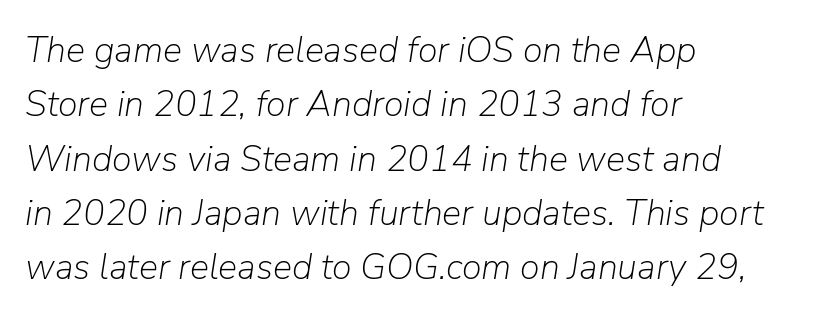
Looking at the ascenders, they clearly lean. Stems and bowls with no extra thickness — not bold. The space between consecutive lines is moderate. The lines are quadded left. Does extra space separate the letters? No, they use regular spacing. Type without underlining.
